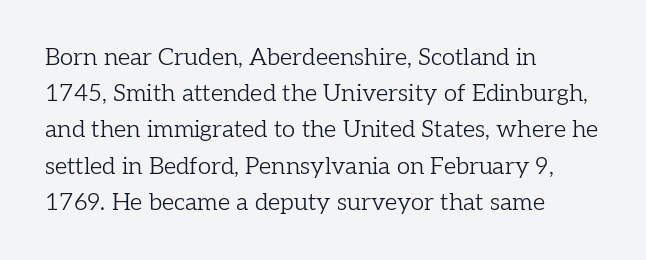
{"italic": "no", "bold": "no", "underline": "no", "align": "left", "line_spacing": "normal", "line_spacing_ratio": 1.51, "letter_spacing": "normal", "letter_spacing_em": 0.0, "glyph_px": 24}
